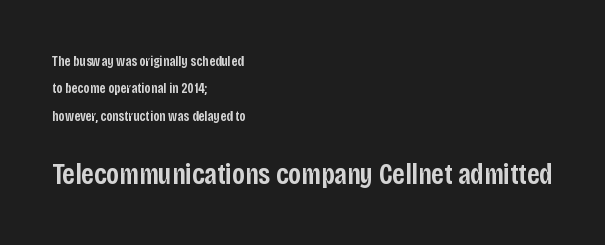
The passage shown stacks its lines with a broad gap. A typesetter would call this proportional, since set widths differ per character. The rendering anchors every line to the left-hand side. Every letter is mildly thick-stroked: semibold rather than bold.
